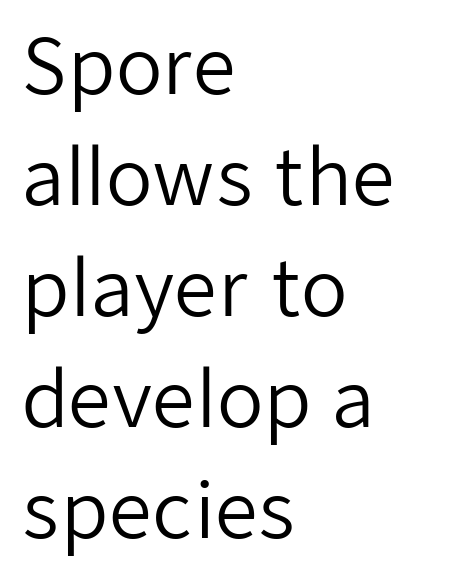
There is no visible air inserted between adjacent glyphs. A quiet, ordinary-to-light weight characterises the typeface. The strip under each line holds only bare page. A typesetter would call this proportional, since set widths differ per character.
